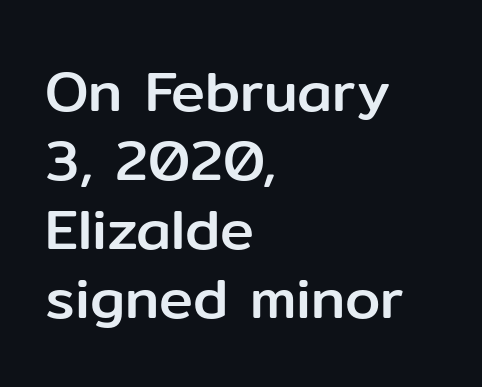
{"serif": "no", "italic": "no", "width": "normal", "stroke_contrast": "low", "x_height": "medium", "monospaced": "no", "underline": "no", "align": "left", "line_spacing_ratio": 1.21, "letter_spacing": "normal", "letter_spacing_em": 0.0, "glyph_px": 57}
